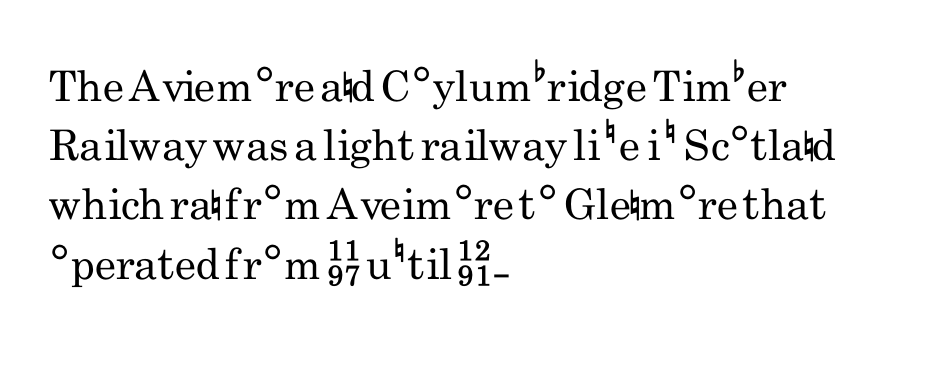
Q: Is the text bold? A: No.
Q: Is the text italic (slanted)? A: No, it is upright.
Q: Is the typeface a serif or a sans-serif typeface? A: Sans-serif.
Q: Is the text underlined? A: No.
Q: How is the paragraph aligned? A: Left-aligned.
Q: Is the spacing between letters normal or unusually wide? A: Normal.
Q: Is the spacing between lines tight, normal or loose? A: Normal.
Q: Width (condensed, normal, or wide)? A: Condensed.
Q: Stroke contrast? A: Low.
Q: x-height? A: Small.
Q: Monospaced? A: No.
